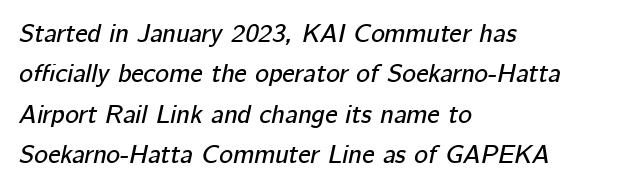
Q: Is the text italic (slanted)? A: Yes, it leans right by about 12 degrees.
Q: Is the text underlined? A: No.
Q: How is the paragraph aligned? A: Left-aligned.
Q: Is the spacing between letters normal or unusually wide? A: Normal.
Q: Is the spacing between lines tight, normal or loose? A: Normal.
